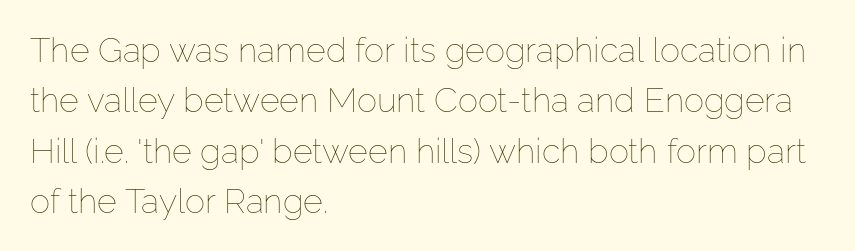
These lines are set flush left with a ragged right edge. Proportional: the letters do not fall into vertical columns. Is this a heavy cut? Hardly; it is regular or lighter. Is there much room between lines? A standard amount, neither cramped nor airy. Upright lettering throughout.
